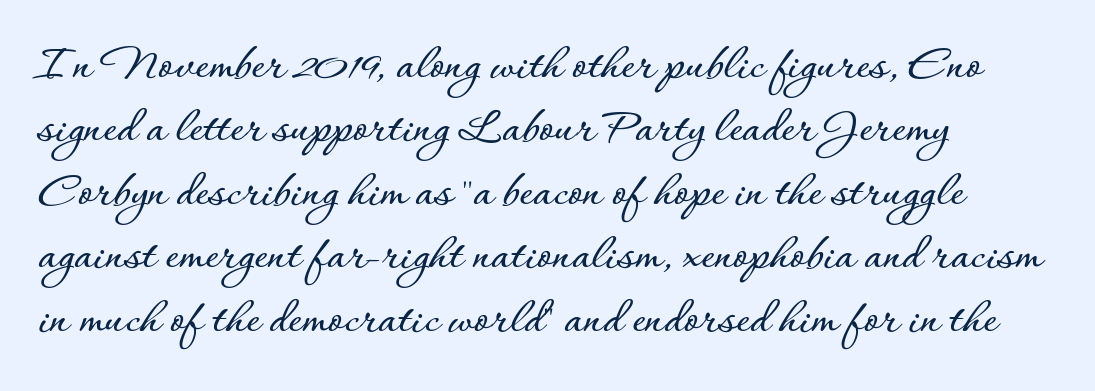
The image shows 52 px text type; set left-aligned, line spacing 1.22x, normal letter spacing, not underlined; low stroke contrast and a small x-height.
